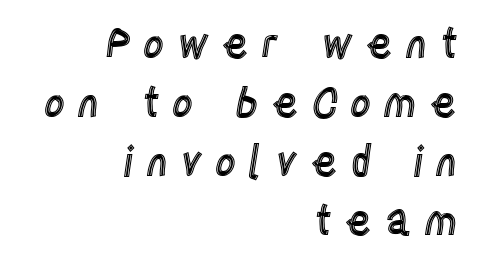
{"width": "condensed", "x_height": "large", "monospaced": "no", "underline": "no", "align": "right", "line_spacing": "normal", "line_spacing_ratio": 1.44, "letter_spacing": "wide", "letter_spacing_em": 0.29, "glyph_px": 41}
